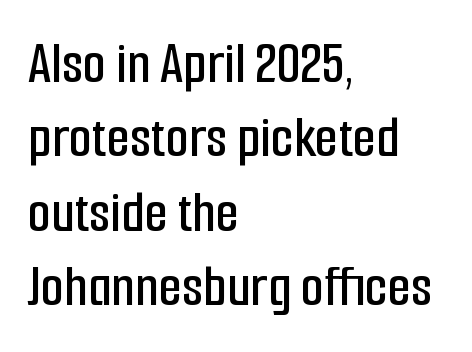
The image shows 60 px condensed sans-serif type, upright; set left-aligned, line spacing 1.24x, normal letter spacing, not underlined; low stroke contrast and a medium x-height.
